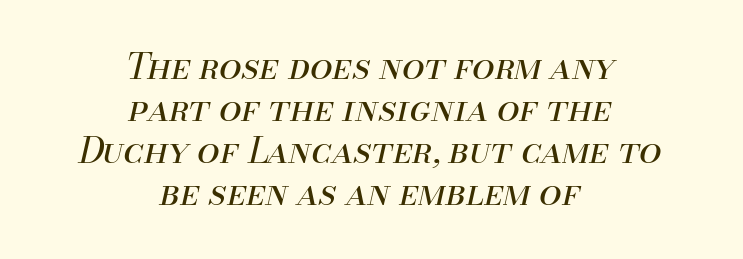
Glyph-to-glyph distance matches everyday printed text. Do the characters align in a grid? No, the font is proportional. Every row of glyphs is offset so its center matches the block's center. Yep, that's italic — everything's leaning. Underline: absent. This reads as an unemphasized weight, regular at the heaviest.
